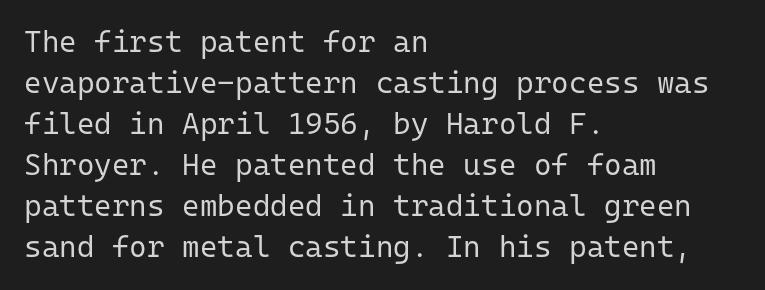
Q: Is the text bold? A: No.
Q: Is the text italic (slanted)? A: No, it is upright.
Q: Is the typeface a serif or a sans-serif typeface? A: Sans-serif.
Q: Is the text underlined? A: No.
Q: How is the paragraph aligned? A: Left-aligned.
Q: Is the spacing between letters normal or unusually wide? A: Normal.
Q: Is the spacing between lines tight, normal or loose? A: Normal.
Q: Width (condensed, normal, or wide)? A: Normal.
Q: Stroke contrast? A: Low.
Q: x-height? A: Medium.
Q: Monospaced? A: Yes.
